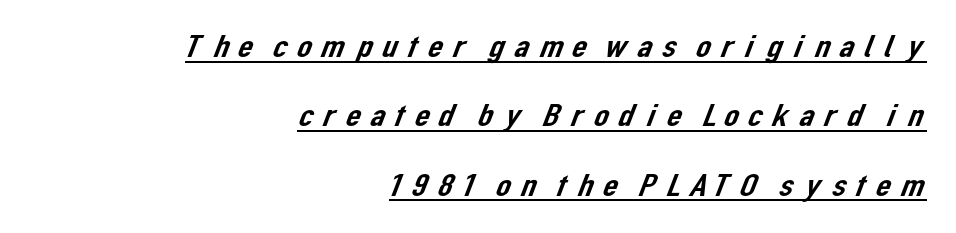
The image shows 33 px sans-serif type; set right-aligned, loose line spacing (2.1x), underlined; low stroke contrast and a medium x-height.
